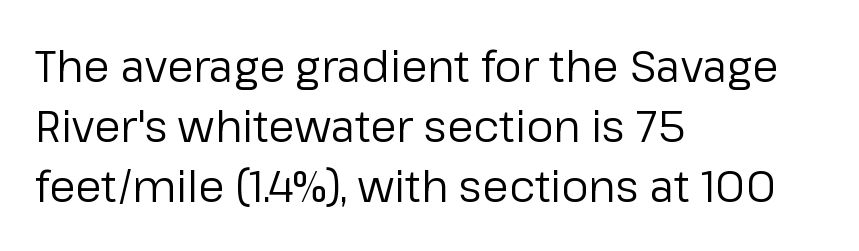
Q: Is the text bold? A: No.
Q: Is the text italic (slanted)? A: No, it is upright.
Q: Is the typeface a serif or a sans-serif typeface? A: Sans-serif.
Q: Is the text underlined? A: No.
Q: How is the paragraph aligned? A: Left-aligned.
Q: Is the spacing between letters normal or unusually wide? A: Normal.
Q: Is the spacing between lines tight, normal or loose? A: Normal.
Q: Width (condensed, normal, or wide)? A: Normal.
Q: Stroke contrast? A: Low.
Q: x-height? A: Medium.
Q: Monospaced? A: No.
